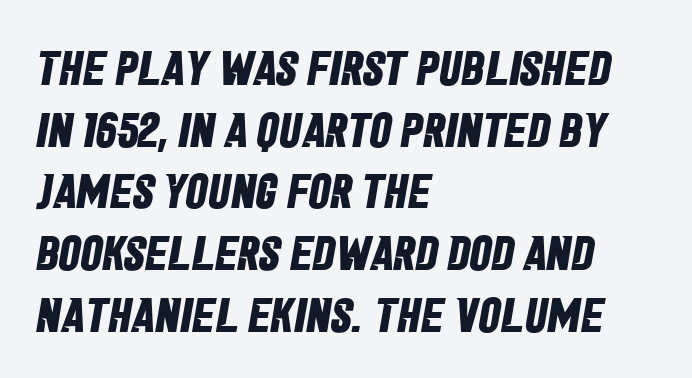
Q: Is the text bold? A: Yes.
Q: Is the typeface a serif or a sans-serif typeface? A: Sans-serif.
Q: Is the text underlined? A: No.
Q: How is the paragraph aligned? A: Left-aligned.
Q: Is the spacing between letters normal or unusually wide? A: Normal.
Q: Is the spacing between lines tight, normal or loose? A: Normal.
Q: Width (condensed, normal, or wide)? A: Condensed.
Q: Stroke contrast? A: Low.
Q: x-height? A: Large.
Q: Monospaced? A: No.
